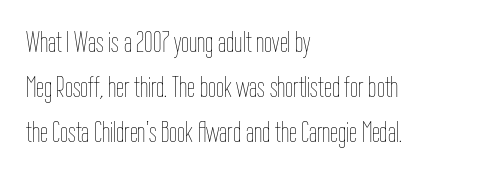
{"italic": "no", "bold": "no", "weight": "thin", "width": "condensed", "stroke_contrast": "low", "x_height": "medium", "monospaced": "no", "underline": "no", "align": "left", "line_spacing": "normal", "line_spacing_ratio": 1.55, "letter_spacing": "normal", "letter_spacing_em": 0.0, "glyph_px": 29}
